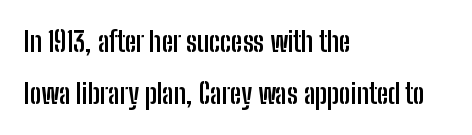
The image shows 28 px semibold, condensed sans-serif type, upright; set left-aligned, line spacing 1.86x, normal letter spacing, not underlined; low stroke contrast and a medium x-height.
